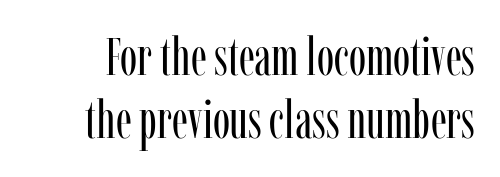
The image shows 52 px regular-weight, condensed serif type, upright; set line spacing 1.22x, normal letter spacing, not underlined; low stroke contrast and a medium x-height.
